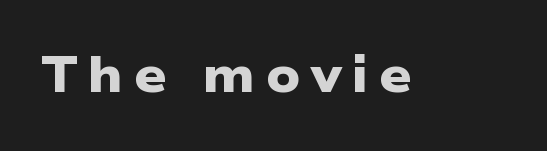
Q: Is the text bold? A: Yes.
Q: Is the typeface a serif or a sans-serif typeface? A: Sans-serif.
Q: Is the text underlined? A: No.
Q: Is the spacing between letters normal or unusually wide? A: Unusually wide.
Q: Width (condensed, normal, or wide)? A: Wide.
Q: Stroke contrast? A: Low.
Q: x-height? A: Medium.
Q: Monospaced? A: No.
